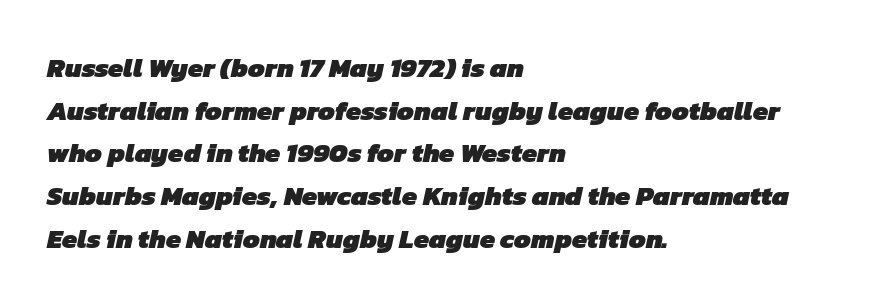
{"bold": "yes", "underline": "no", "align": "left", "line_spacing": "normal", "line_spacing_ratio": 1.58, "letter_spacing": "normal", "letter_spacing_em": 0.0, "glyph_px": 27}
